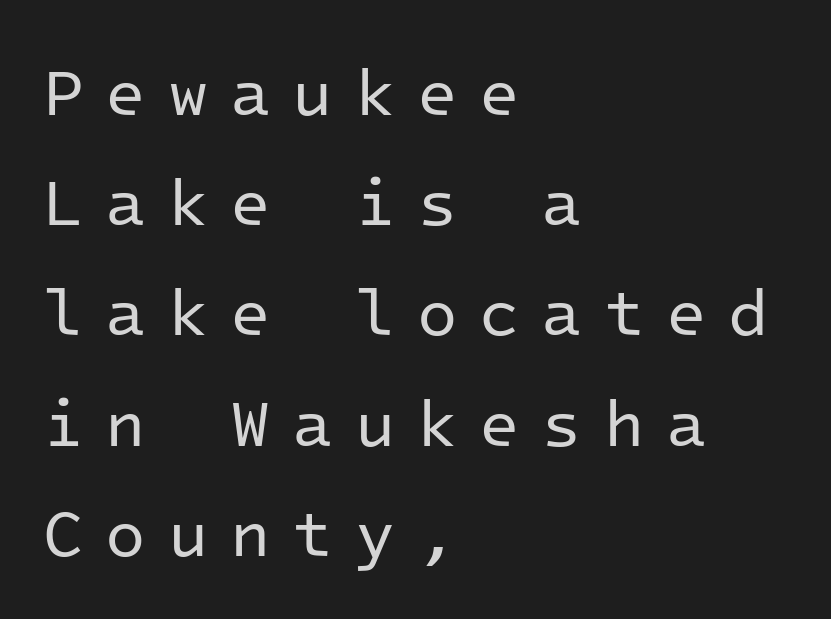
Q: Is the text bold? A: No.
Q: Is the text italic (slanted)? A: No, it is upright.
Q: Is the typeface a serif or a sans-serif typeface? A: Sans-serif.
Q: Is the text underlined? A: No.
Q: How is the paragraph aligned? A: Left-aligned.
Q: Is the spacing between letters normal or unusually wide? A: Unusually wide.
Q: Is the spacing between lines tight, normal or loose? A: Normal.
Q: Width (condensed, normal, or wide)? A: Normal.
Q: Stroke contrast? A: Low.
Q: x-height? A: Medium.
Q: Monospaced? A: Yes.
